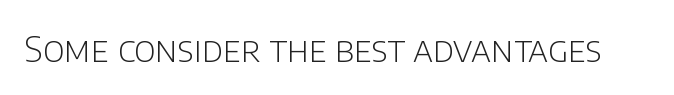
The image shows 35 px light sans-serif type, upright; set normal letter spacing, not underlined; low stroke contrast and a large x-height.
